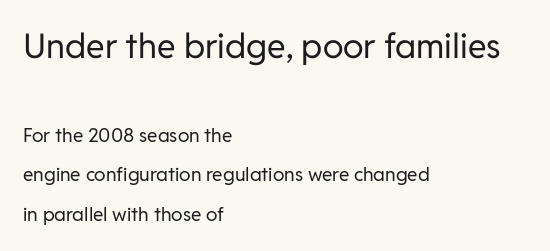
{"serif": "no", "italic": "no", "bold": "no", "weight": "regular", "width": "normal", "stroke_contrast": "low", "x_height": "medium", "monospaced": "no", "underline": "no", "align": "left", "line_spacing": "loose", "line_spacing_ratio": 2.1, "letter_spacing": "normal", "letter_spacing_em": 0.0, "larger_block": "first", "size_ratio": 1.79, "glyph_px": 34}
